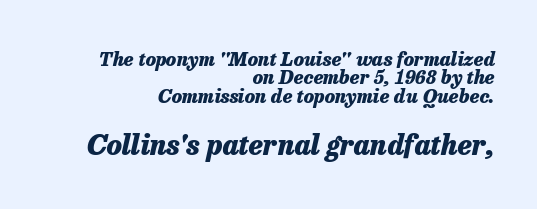
{"italic": "yes", "lean": "right", "slant_degrees": 13, "bold": "yes", "weight": "heavy", "width": "normal", "stroke_contrast": "low", "x_height": "medium", "monospaced": "no", "underline": "no", "align": "right", "line_spacing": "tight", "line_spacing_ratio": 0.97, "letter_spacing": "normal", "letter_spacing_em": 0.0, "larger_block": "second", "size_ratio": 1.47, "glyph_px": 28}
